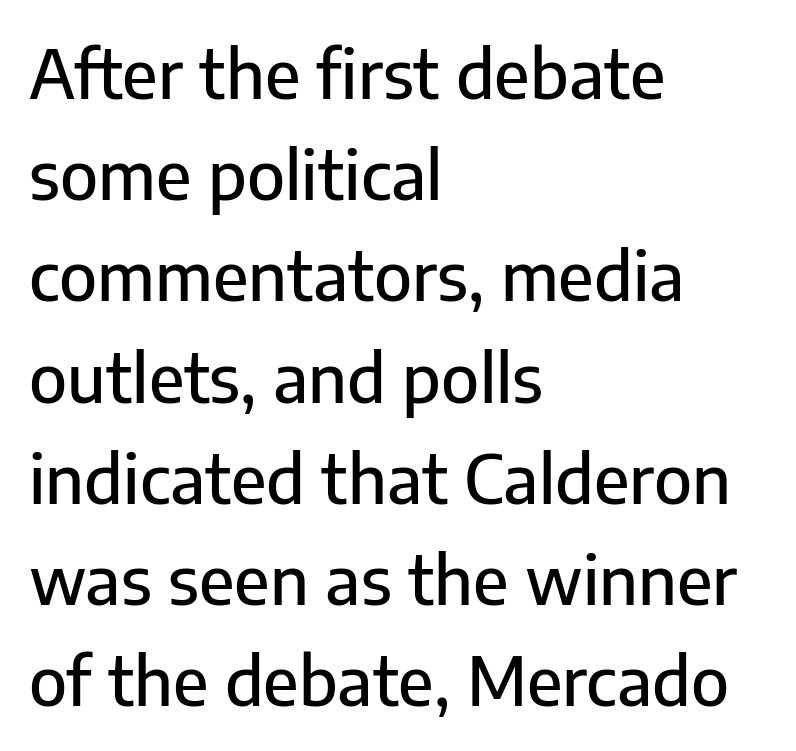
Q: Is the text italic (slanted)? A: No, it is upright.
Q: Is the typeface a serif or a sans-serif typeface? A: Sans-serif.
Q: Is the text underlined? A: No.
Q: How is the paragraph aligned? A: Left-aligned.
Q: Is the spacing between letters normal or unusually wide? A: Normal.
Q: Is the spacing between lines tight, normal or loose? A: Normal.
Q: Width (condensed, normal, or wide)? A: Normal.
Q: Stroke contrast? A: Low.
Q: x-height? A: Medium.
Q: Monospaced? A: No.
